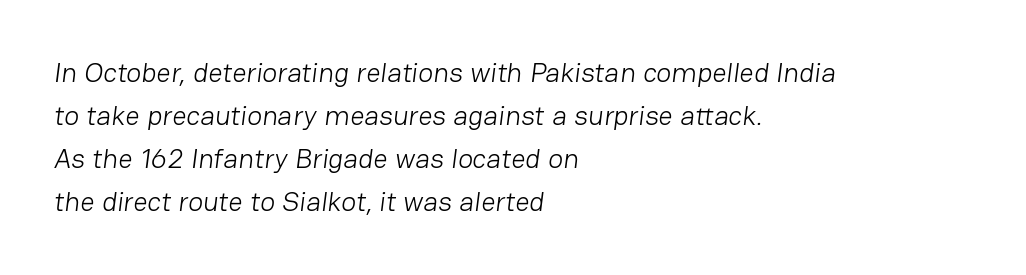
The image shows 28 px light sans-serif type; set left-aligned, normal line spacing (1.54x), normal letter spacing, not underlined; low stroke contrast and a medium x-height.
